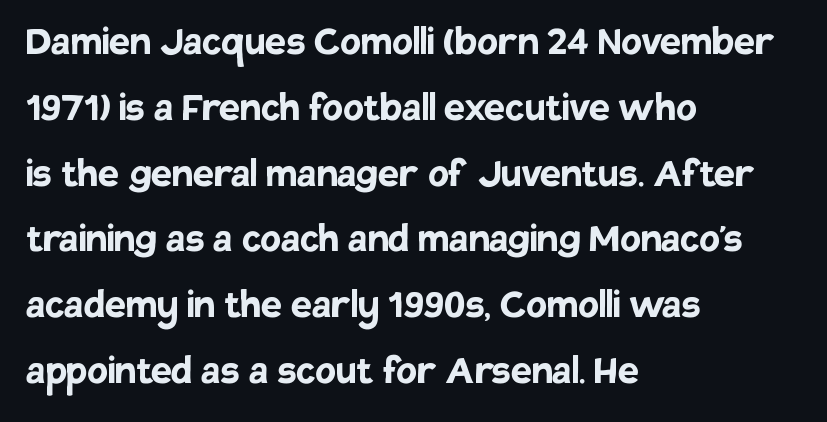
Q: Is the text bold? A: Yes.
Q: Is the text italic (slanted)? A: No, it is upright.
Q: Is the typeface a serif or a sans-serif typeface? A: Sans-serif.
Q: Is the text underlined? A: No.
Q: How is the paragraph aligned? A: Left-aligned.
Q: Is the spacing between letters normal or unusually wide? A: Normal.
Q: Is the spacing between lines tight, normal or loose? A: Normal.
Q: Width (condensed, normal, or wide)? A: Normal.
Q: Stroke contrast? A: Low.
Q: x-height? A: Large.
Q: Monospaced? A: No.
